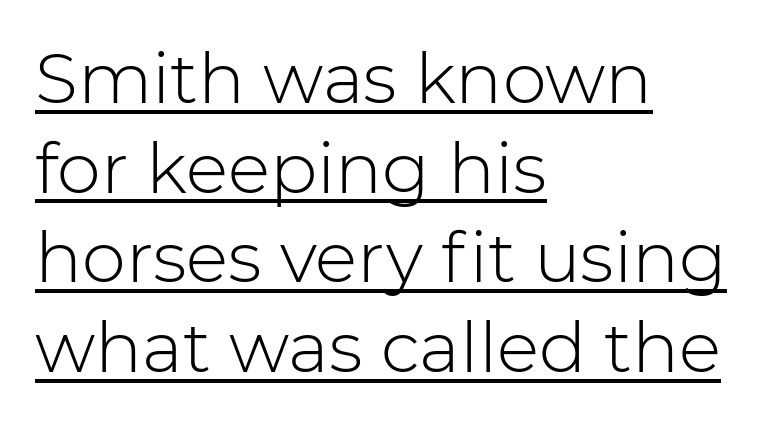
{"serif": "no", "italic": "no", "bold": "no", "weight": "light", "width": "normal", "stroke_contrast": "low", "x_height": "medium", "monospaced": "no", "underline": "yes", "align": "left", "line_spacing": "normal", "line_spacing_ratio": 1.28, "letter_spacing": "normal", "letter_spacing_em": 0.0, "glyph_px": 70}
